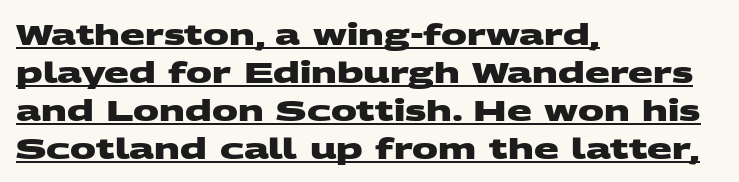
{"serif": "no", "bold": "yes", "weight": "heavy", "width": "wide", "stroke_contrast": "medium", "x_height": "large", "monospaced": "no", "underline": "yes", "align": "left", "line_spacing": "normal", "line_spacing_ratio": 1.31, "letter_spacing": "normal", "letter_spacing_em": 0.0, "glyph_px": 29}
